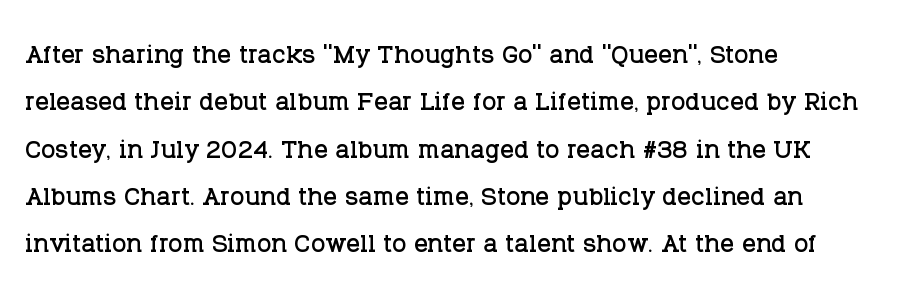
The letters stand straight up with perfectly vertical stems. Whoever set this chose a conventional vertical rhythm. These lines are set flush left with a ragged right edge. The designer went with a serif here, giving each stem small feet.
